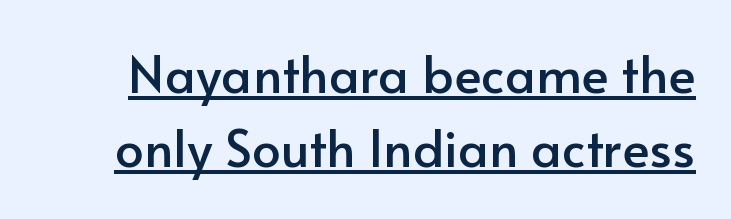
The image shows 51 px sans-serif type, upright; set normal line spacing (1.46x), normal letter spacing, underlined; low stroke contrast and a small x-height.
